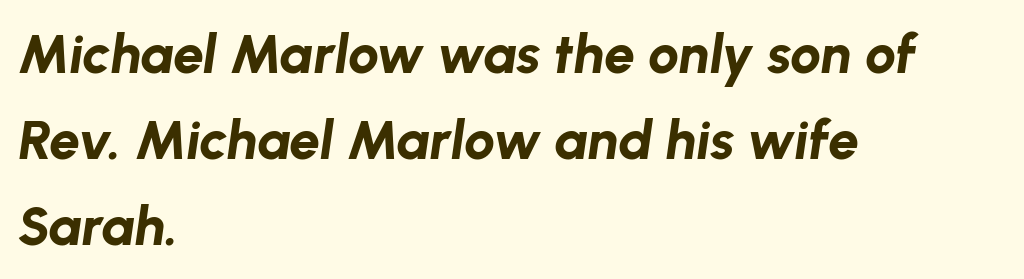
{"italic": "yes", "lean": "right", "slant_degrees": 8, "bold": "yes", "weight": "bold", "width": "normal", "stroke_contrast": "low", "x_height": "medium", "monospaced": "no", "underline": "no", "align": "left", "line_spacing": "normal", "line_spacing_ratio": 1.56, "letter_spacing": "normal", "letter_spacing_em": 0.0, "glyph_px": 55}
